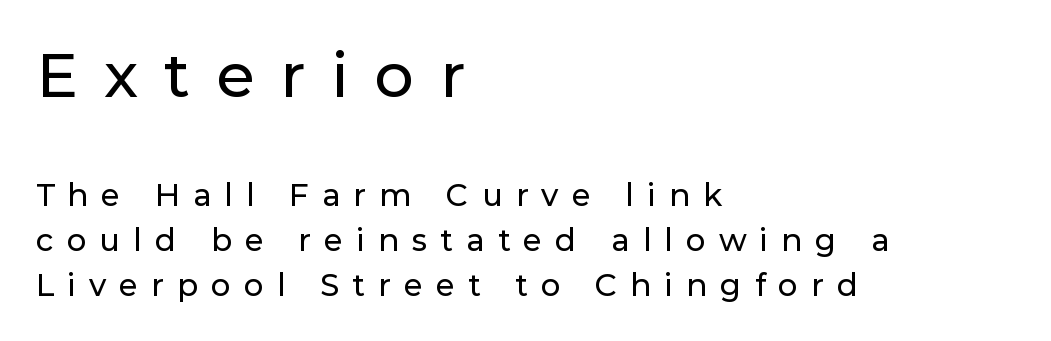
Q: Is the text italic (slanted)? A: No, it is upright.
Q: Is the typeface a serif or a sans-serif typeface? A: Sans-serif.
Q: Is the text underlined? A: No.
Q: How is the paragraph aligned? A: Left-aligned.
Q: Is the spacing between letters normal or unusually wide? A: Unusually wide.
Q: Is the spacing between lines tight, normal or loose? A: Normal.
Q: Which block of text is set in a larger size, the first (top) or the second (bottom)? A: The first (top) one.
Q: Width (condensed, normal, or wide)? A: Normal.
Q: Stroke contrast? A: Low.
Q: x-height? A: Medium.
Q: Monospaced? A: No.
